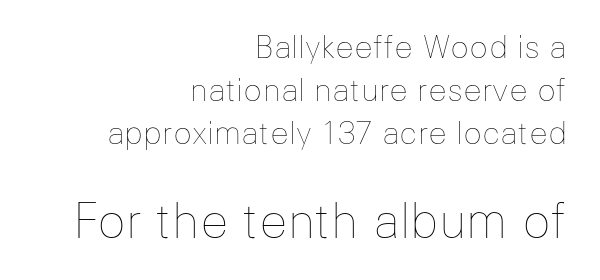
One-word summary of the alignment: right. The strokes carry an ordinary text weight at most. Nothing unusual about the tracking: characters are spaced as the font intends. The letters advance in unequal steps, a hallmark of proportional type. Vertically, the passage feels balanced, rows spaced as you'd expect. Check under the words: just untouched page.
